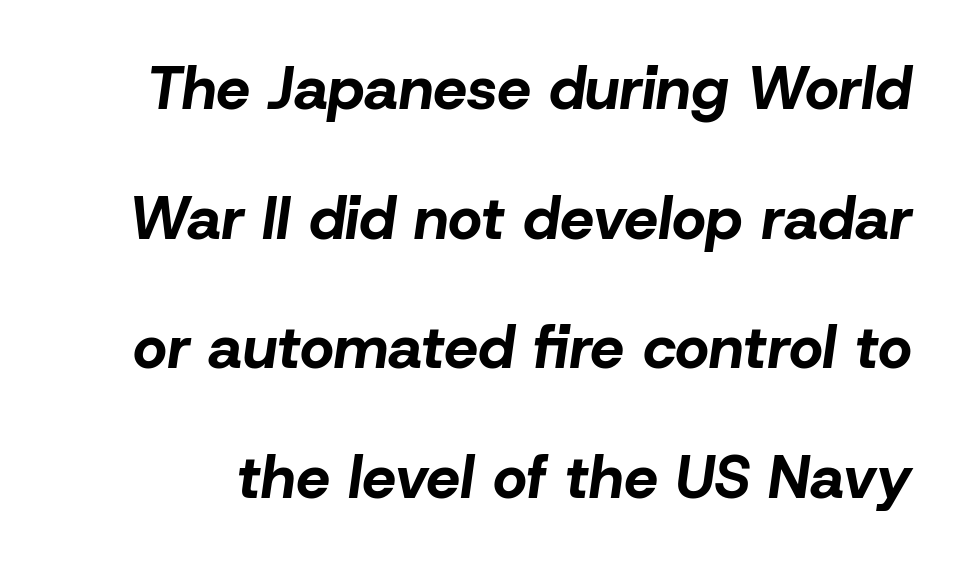
{"italic": "yes", "lean": "right", "slant_degrees": 8, "bold": "yes", "weight": "bold", "width": "normal", "stroke_contrast": "low", "x_height": "medium", "monospaced": "no", "underline": "no", "line_spacing": "loose", "line_spacing_ratio": 2.16, "letter_spacing": "normal", "letter_spacing_em": 0.0, "glyph_px": 60}
